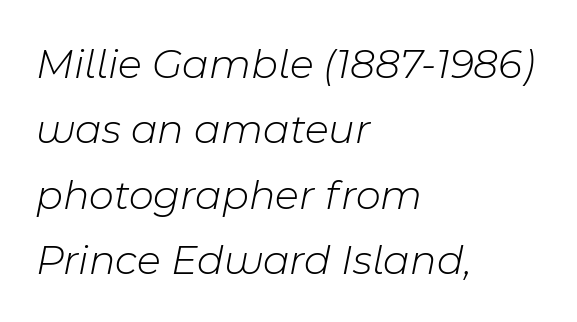
The image shows 43 px light type, italic (leaning right); set left-aligned, normal line spacing (1.52x), normal letter spacing, not underlined; low stroke contrast and a medium x-height.
